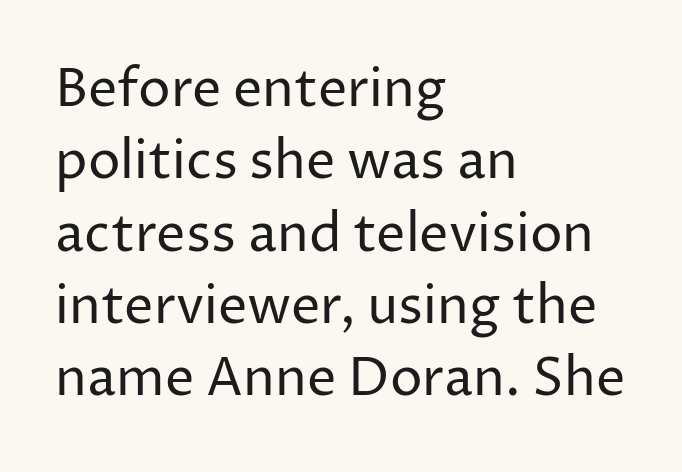
The image shows 52 px regular-weight sans-serif type, upright; set left-aligned, normal line spacing (1.39x), normal letter spacing, not underlined; low stroke contrast and a medium x-height.
